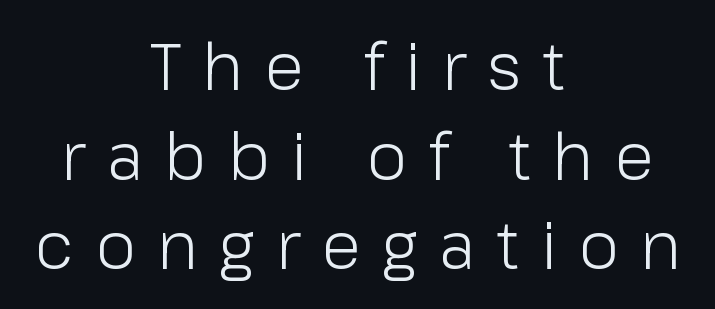
The image shows 65 px light sans-serif type, upright; set centered, normal line spacing (1.38x), unusually wide letter spacing (+0.33 em), not underlined; low stroke contrast and a medium x-height.
